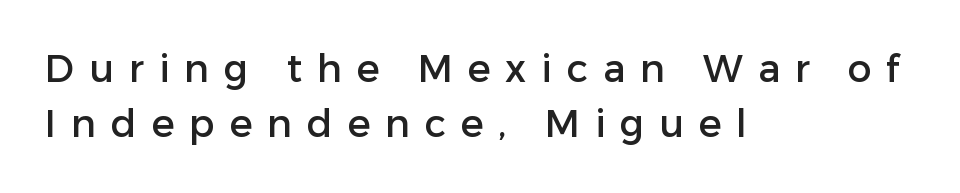
Proportional: the letters do not fall into vertical columns. Horizontally, the lines are justified to the leading edge only. Has an underline been added? It has not. This block has exactly the height ordinary leading produces. In terms of posture, this sample is upright. Font category for this specimen: sans-serif.
